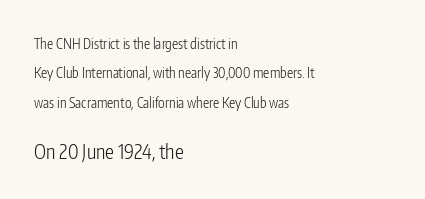
Scale increases going downward across the two blocks. The letters stand upright; this is a roman face. Stroke mass is kept to a normal reading level or below. Does the copy run flush right? No — it runs flush left.
